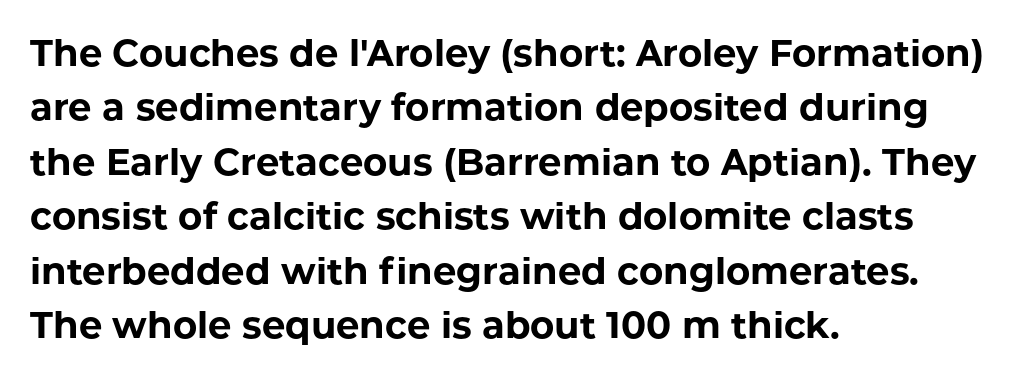
{"serif": "no", "italic": "no", "bold": "yes", "weight": "bold", "width": "normal", "stroke_contrast": "low", "x_height": "medium", "monospaced": "no", "underline": "no", "align": "left", "line_spacing": "normal", "line_spacing_ratio": 1.47, "letter_spacing": "normal", "letter_spacing_em": 0.0, "glyph_px": 37}
